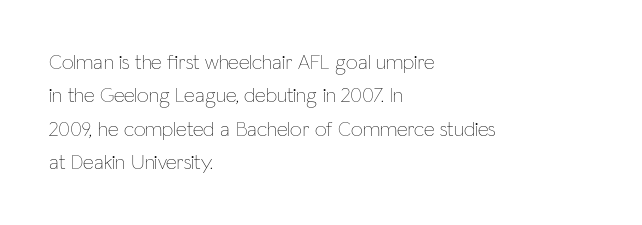
{"italic": "no", "bold": "no", "underline": "no", "align": "left", "line_spacing": "normal", "line_spacing_ratio": 1.59, "letter_spacing": "normal", "letter_spacing_em": 0.0, "glyph_px": 21}
